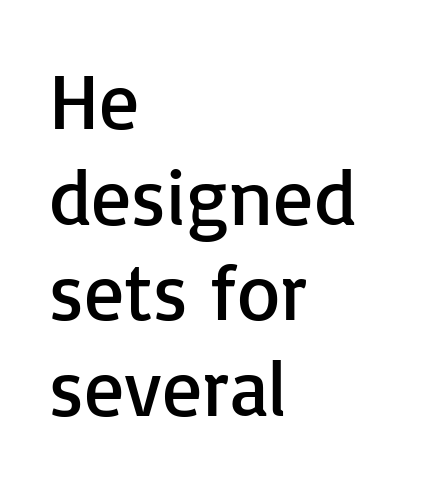
Q: Is the text bold? A: No.
Q: Is the text italic (slanted)? A: No, it is upright.
Q: Is the typeface a serif or a sans-serif typeface? A: Sans-serif.
Q: Is the text underlined? A: No.
Q: How is the paragraph aligned? A: Left-aligned.
Q: Is the spacing between letters normal or unusually wide? A: Normal.
Q: Width (condensed, normal, or wide)? A: Normal.
Q: Stroke contrast? A: Low.
Q: x-height? A: Medium.
Q: Monospaced? A: No.
